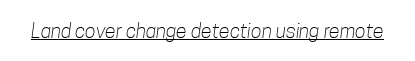
Heaviness? Minimal to ordinary, like unemphasized prose. A typesetter would call this zero additional tracking. Has an underline been added? It has.
